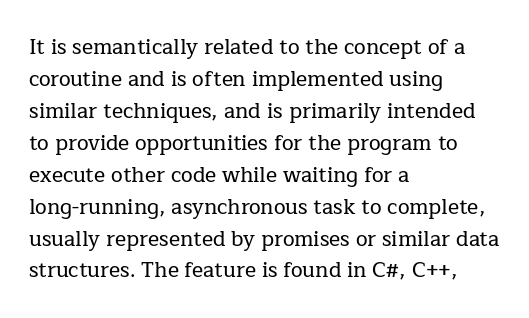
Q: Is the text italic (slanted)? A: No, it is upright.
Q: Is the text underlined? A: No.
Q: How is the paragraph aligned? A: Left-aligned.
Q: Is the spacing between letters normal or unusually wide? A: Normal.
Q: Is the spacing between lines tight, normal or loose? A: Normal.
